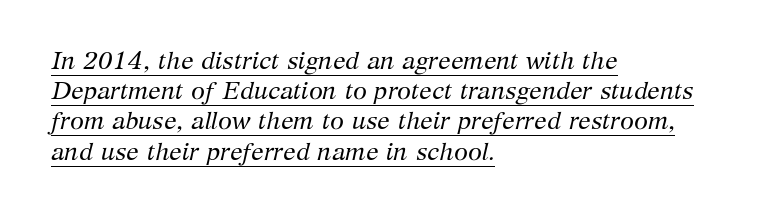
The image shows 25 px text type, italic (leaning right); set left-aligned, line spacing 1.21x, normal letter spacing, underlined.
